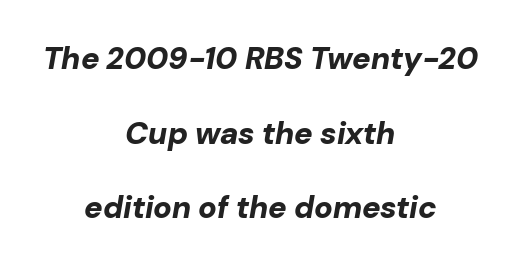
Q: Is the text bold? A: Yes.
Q: Is the text italic (slanted)? A: Yes, it leans right by about 10 degrees.
Q: Is the text underlined? A: No.
Q: How is the paragraph aligned? A: Centered.
Q: Is the spacing between letters normal or unusually wide? A: Normal.
Q: Is the spacing between lines tight, normal or loose? A: Loose.
Q: Width (condensed, normal, or wide)? A: Normal.
Q: Stroke contrast? A: Low.
Q: x-height? A: Medium.
Q: Monospaced? A: No.
